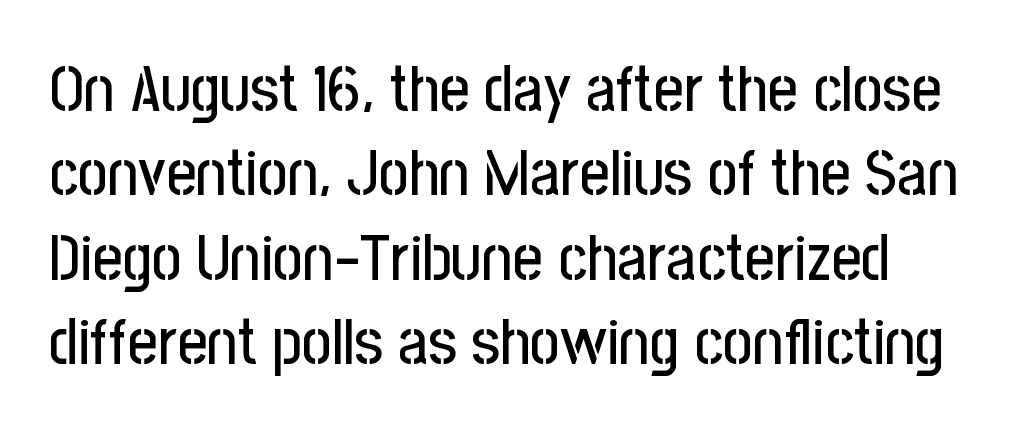
{"serif": "no", "italic": "no", "width": "condensed", "stroke_contrast": "low", "x_height": "medium", "monospaced": "no", "underline": "no", "line_spacing": "normal", "line_spacing_ratio": 1.3, "letter_spacing": "normal", "letter_spacing_em": 0.0, "glyph_px": 65}
